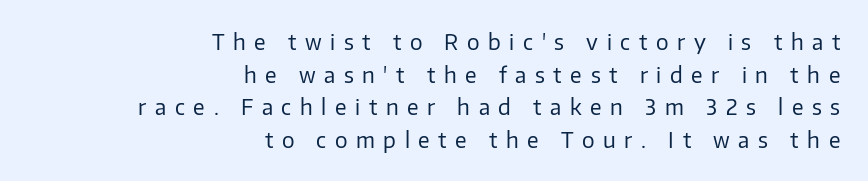
The image shows 21 px text type, upright; set right-aligned, normal line spacing (1.55x), unusually wide letter spacing (+0.41 em), not underlined.
